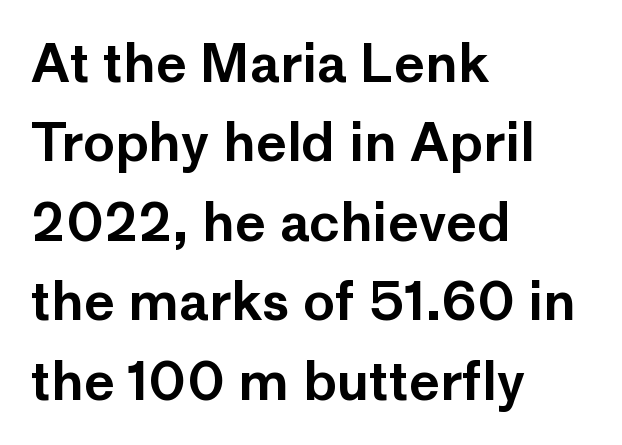
Q: Is the text italic (slanted)? A: No, it is upright.
Q: Is the typeface a serif or a sans-serif typeface? A: Sans-serif.
Q: Is the text underlined? A: No.
Q: How is the paragraph aligned? A: Left-aligned.
Q: Is the spacing between letters normal or unusually wide? A: Normal.
Q: Is the spacing between lines tight, normal or loose? A: Normal.
Q: Width (condensed, normal, or wide)? A: Normal.
Q: Stroke contrast? A: Low.
Q: x-height? A: Medium.
Q: Monospaced? A: No.
